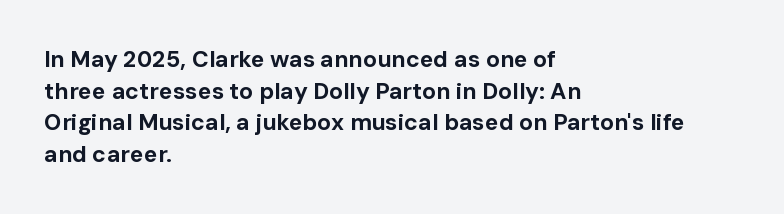
{"italic": "no", "bold": "yes", "underline": "no", "align": "left", "line_spacing": "normal", "line_spacing_ratio": 1.37, "letter_spacing": "normal", "letter_spacing_em": 0.0, "glyph_px": 23}
